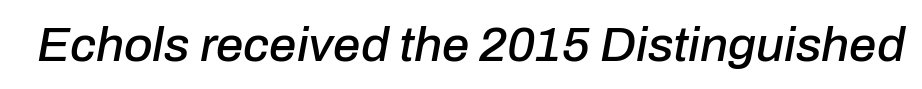
{"italic": "yes", "lean": "right", "slant_degrees": 10, "width": "normal", "stroke_contrast": "low", "x_height": "medium", "monospaced": "no", "underline": "no", "letter_spacing": "normal", "letter_spacing_em": 0.0, "glyph_px": 49}
